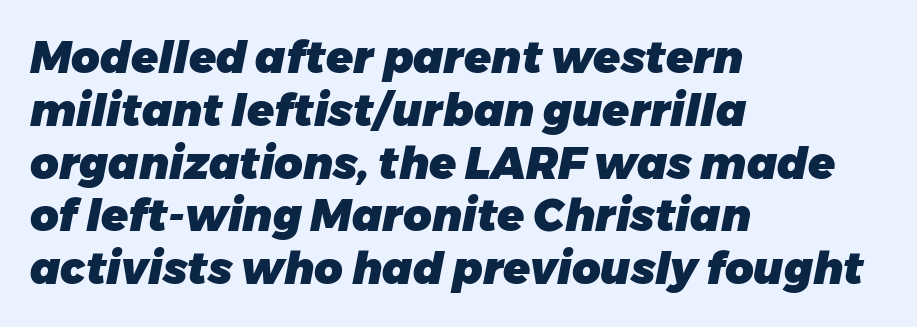
Q: Is the text bold? A: Yes.
Q: Is the text italic (slanted)? A: Yes, it leans right by about 11 degrees.
Q: Is the text underlined? A: No.
Q: How is the paragraph aligned? A: Left-aligned.
Q: Is the spacing between letters normal or unusually wide? A: Normal.
Q: Width (condensed, normal, or wide)? A: Normal.
Q: Stroke contrast? A: Low.
Q: x-height? A: Medium.
Q: Monospaced? A: No.
